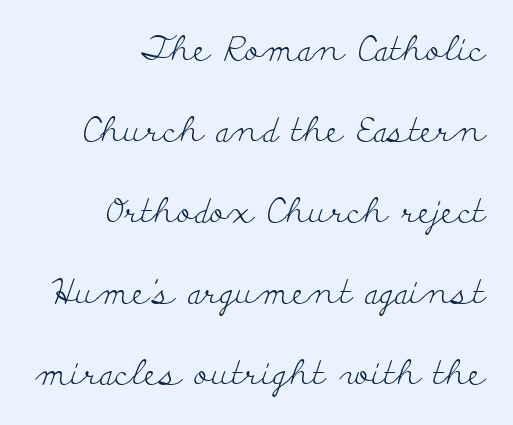
The image shows 34 px light, wide serif type; set right-aligned, loose line spacing (2.38x), normal letter spacing, not underlined; low stroke contrast and a small x-height.
